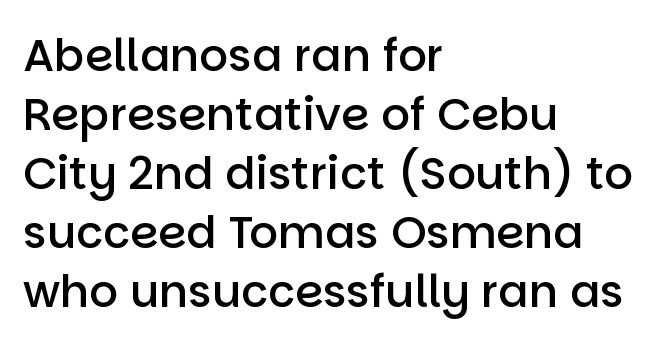
{"serif": "no", "italic": "no", "bold": "semi", "weight": "semibold", "width": "normal", "stroke_contrast": "low", "x_height": "large", "monospaced": "no", "underline": "no", "align": "left", "line_spacing": "normal", "line_spacing_ratio": 1.31, "letter_spacing": "normal", "letter_spacing_em": 0.0, "glyph_px": 45}
